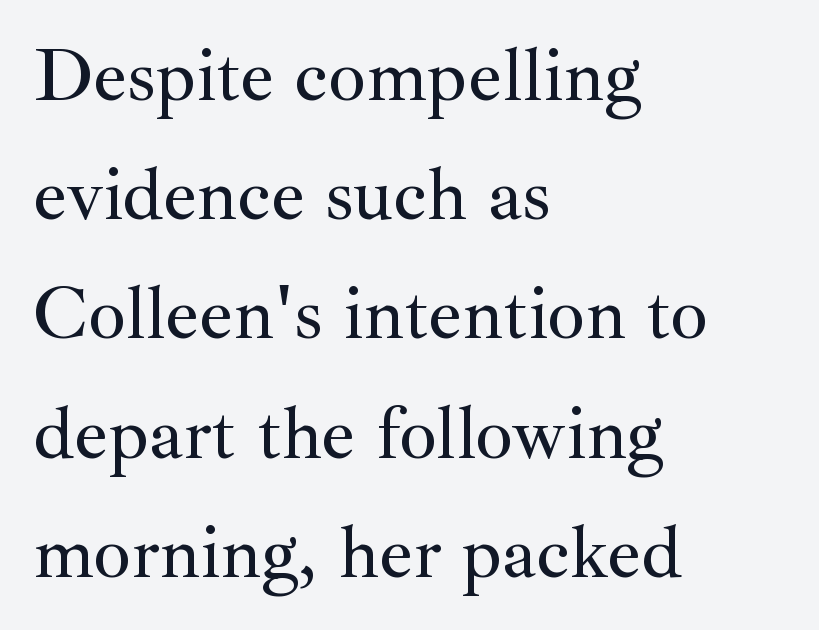
{"serif": "yes", "italic": "no", "width": "normal", "stroke_contrast": "medium", "x_height": "small", "monospaced": "no", "underline": "no", "align": "left", "line_spacing": "normal", "line_spacing_ratio": 1.59, "letter_spacing": "normal", "letter_spacing_em": 0.0, "glyph_px": 75}
